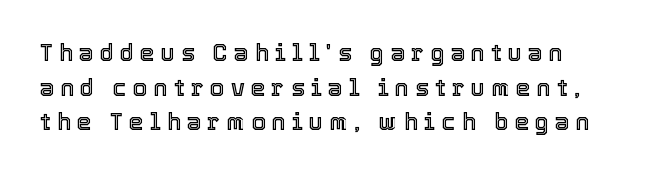
{"italic": "no", "underline": "no", "line_spacing": "normal", "line_spacing_ratio": 1.51, "letter_spacing": "wide", "letter_spacing_em": 0.27, "glyph_px": 23}
